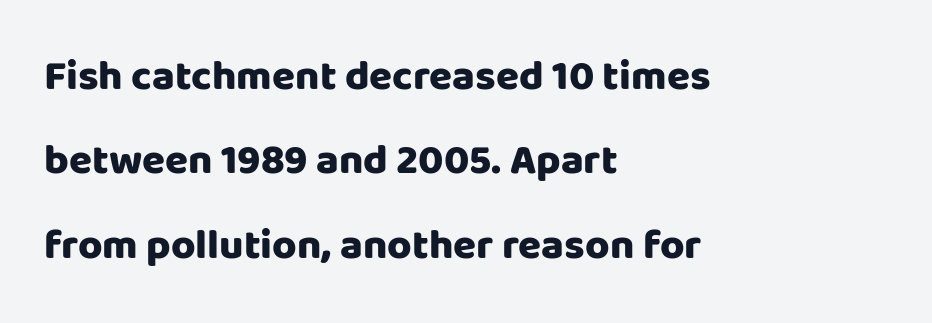
Every character sits straight up, as roman type does. Honestly, there is no underline to notice here at all. Does the leading feel generous? Absolutely, it's lavish. The letters advance in unequal steps, a hallmark of proportional type. No feet cap the strokes, marking this as sans-serif type.
